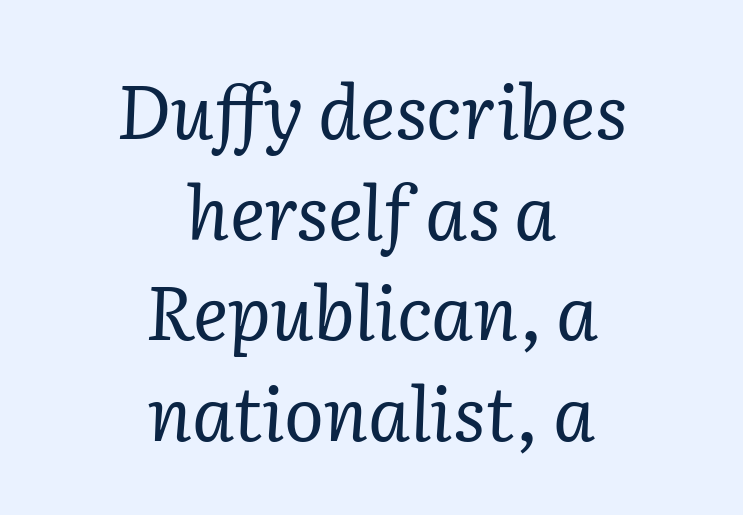
The image shows 74 px regular-weight serif type, italic (leaning right); set centered, normal line spacing (1.36x), normal letter spacing, not underlined; low stroke contrast and a medium x-height.
